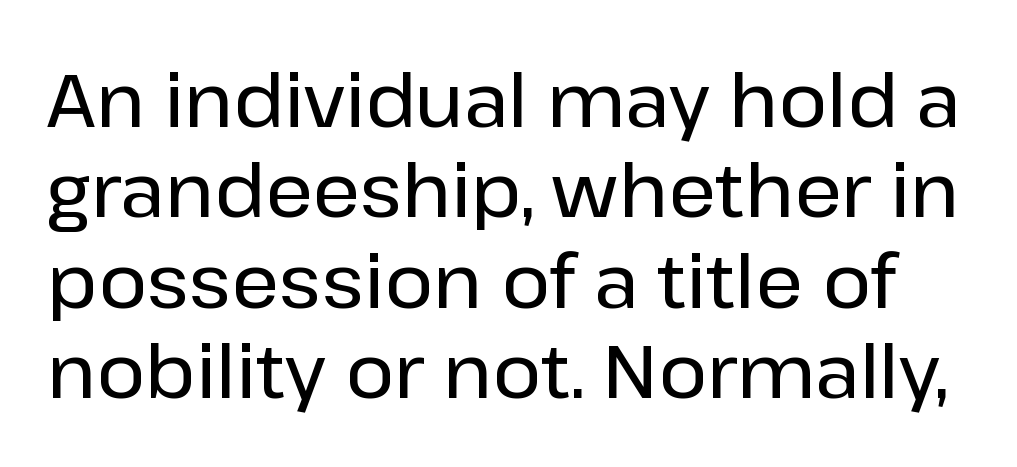
The image shows 74 px sans-serif type, upright; set line spacing 1.22x, normal letter spacing, not underlined; low stroke contrast and a medium x-height.
